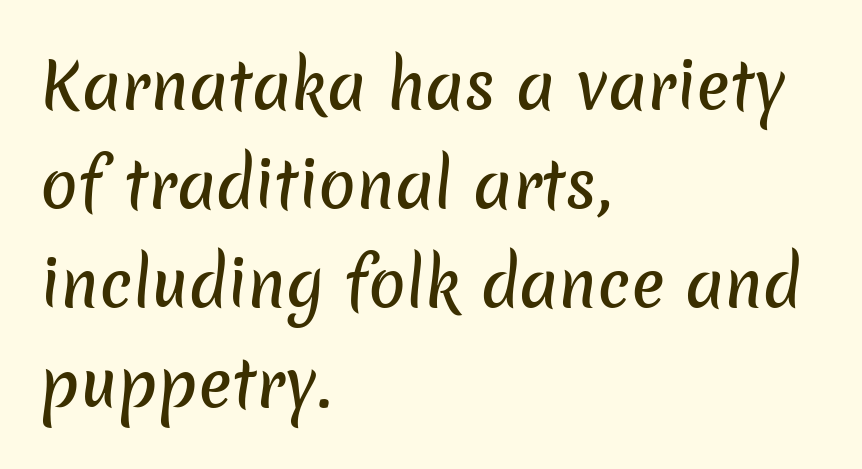
Q: Is the typeface a serif or a sans-serif typeface? A: Sans-serif.
Q: Is the text underlined? A: No.
Q: How is the paragraph aligned? A: Left-aligned.
Q: Is the spacing between letters normal or unusually wide? A: Normal.
Q: Is the spacing between lines tight, normal or loose? A: Normal.
Q: Width (condensed, normal, or wide)? A: Normal.
Q: Stroke contrast? A: Low.
Q: x-height? A: Medium.
Q: Monospaced? A: No.
